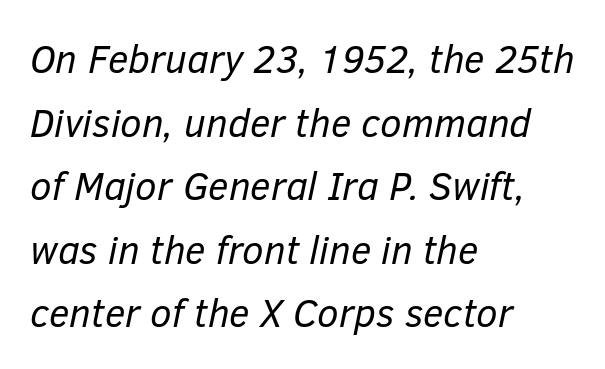
{"italic": "yes", "lean": "right", "slant_degrees": 12, "bold": "no", "weight": "regular", "width": "normal", "stroke_contrast": "low", "x_height": "medium", "monospaced": "no", "underline": "no", "align": "left", "line_spacing": "normal", "line_spacing_ratio": 1.63, "letter_spacing": "normal", "letter_spacing_em": 0.0, "glyph_px": 39}
